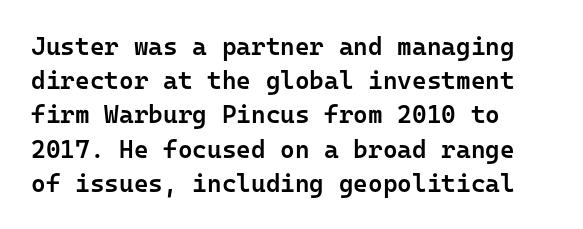
{"italic": "no", "bold": "semi", "underline": "no", "line_spacing": "normal", "line_spacing_ratio": 1.37, "letter_spacing": "normal", "letter_spacing_em": 0.0, "glyph_px": 25}
